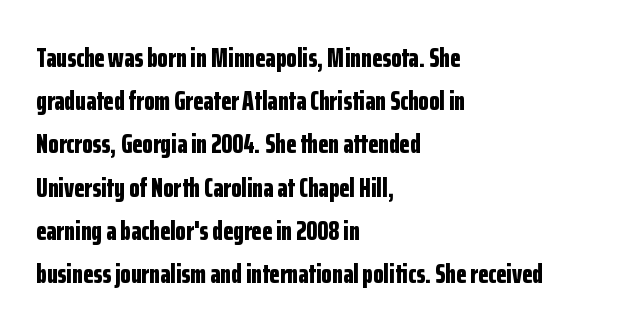
The image shows 27 px bold type, upright; set left-aligned, normal line spacing (1.6x), normal letter spacing, not underlined.
